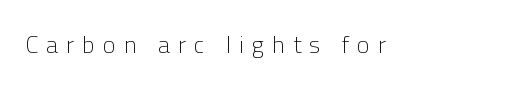
{"italic": "no", "bold": "no", "underline": "no", "letter_spacing": "wide", "letter_spacing_em": 0.34, "glyph_px": 24}
